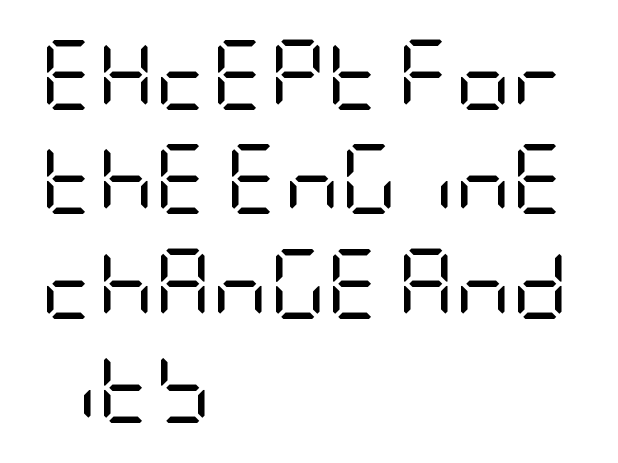
The image shows 70 px regular-weight, condensed sans-serif type, upright; set left-aligned, normal line spacing (1.49x), normal letter spacing, not underlined; low stroke contrast and a large x-height.
